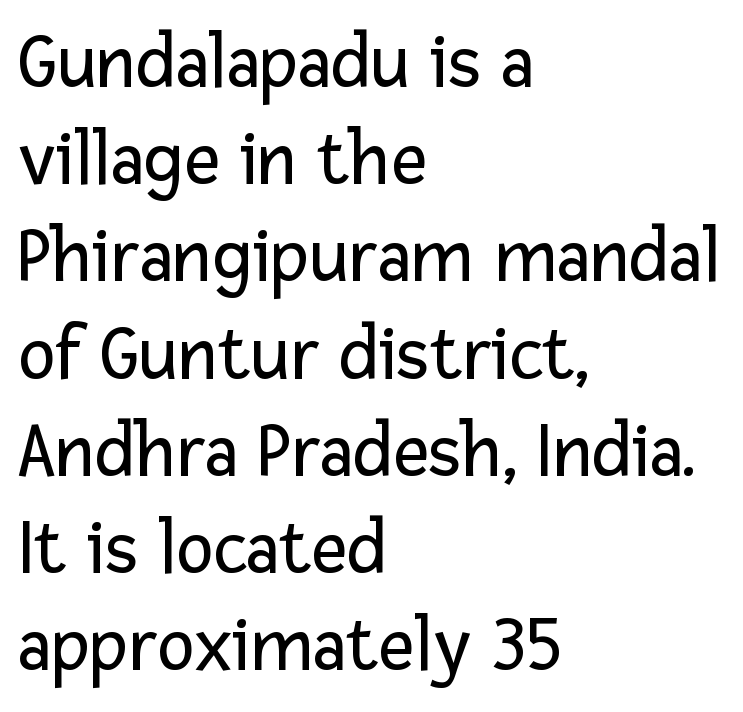
Every stem runs plumb, perpendicular to the baseline. Every row of glyphs begins at an identical x-position on the left. The text was rendered using a sans face with plain stroke endings. Heaviness? Minimal to ordinary, like unemphasized prose. Type without underlining. Between one letter and the next there's only the usual sliver of space.
